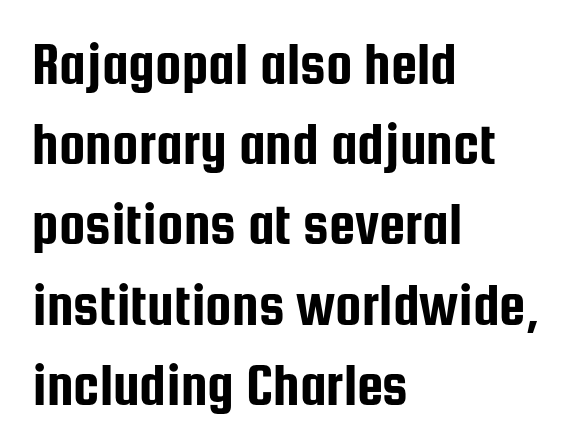
Q: Is the text italic (slanted)? A: No, it is upright.
Q: Is the typeface a serif or a sans-serif typeface? A: Sans-serif.
Q: Is the text underlined? A: No.
Q: How is the paragraph aligned? A: Left-aligned.
Q: Is the spacing between letters normal or unusually wide? A: Normal.
Q: Is the spacing between lines tight, normal or loose? A: Normal.
Q: Width (condensed, normal, or wide)? A: Condensed.
Q: Stroke contrast? A: Low.
Q: x-height? A: Medium.
Q: Monospaced? A: No.
